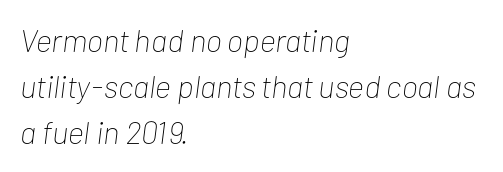
The letters are slanted; this is an italic face. Think of a printed novel: that variable character pitch is what you see here. The baseline area is clear. Is the letter spacing exaggerated? No — it looks like the ordinary default.
